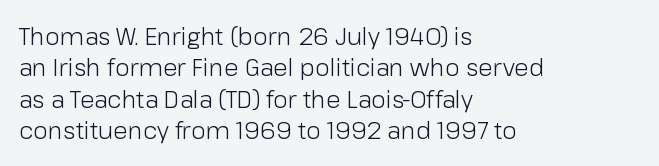
The image shows 24 px text type, upright; set left-aligned, normal line spacing (1.31x), normal letter spacing, not underlined.
